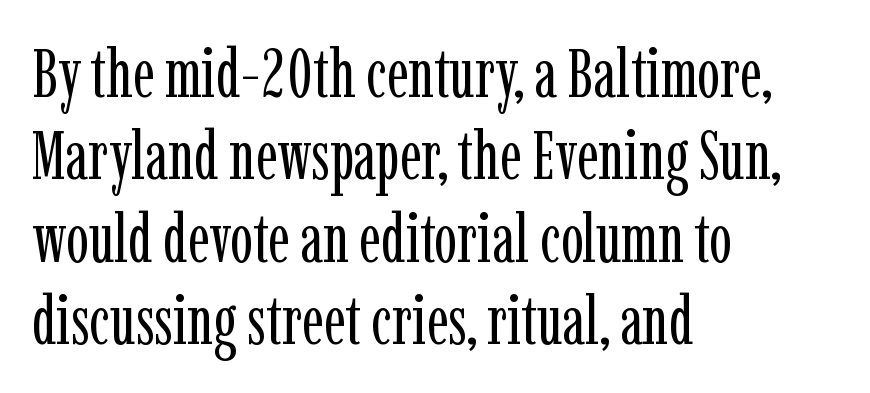
The typeface chosen for these lines features serifs. Leftover space on each line is placed entirely after the last word. You could not count columns in this text — the font is proportionally spaced. The words here are not underlined.
